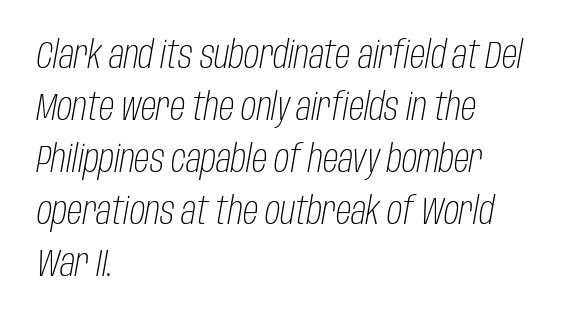
The face looks like a standard text weight, possibly lighter. A typesetter would call this proportional, since set widths differ per character. All the whitespace from short lines collects on the right. Vertically, the passage feels balanced, rows spaced as you'd expect. Posture: slanted. Short note: letters normally spaced.
